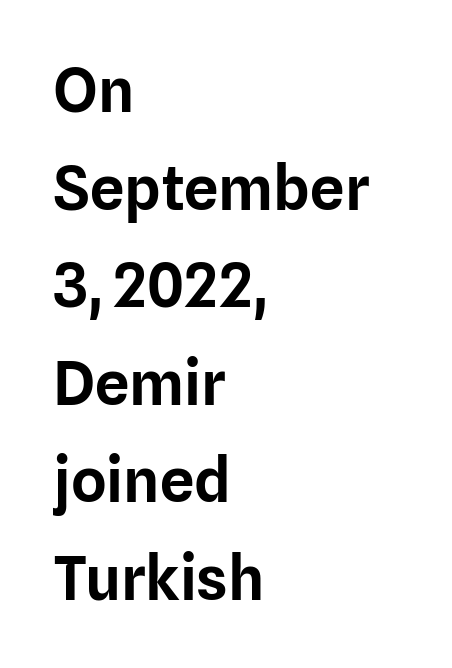
Normally led — the rows are evenly, conventionally spaced. The letters sit at their default tracking, neither squeezed nor spread. The zone under the glyphs is completely vacant. The lines in this sample share a left origin and differ only in where they stop. The passage shown is typed in a proportional face where columns would drift. Tall strokes in this sample are plumb rather than angled.
